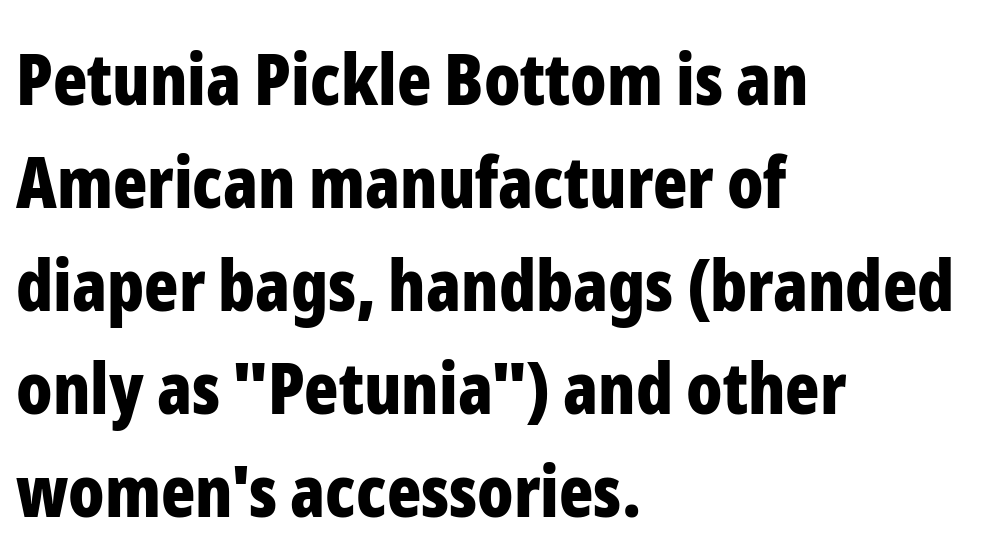
The image shows 71 px bold, condensed sans-serif type, upright; set left-aligned, normal line spacing (1.45x), normal letter spacing, not underlined; low stroke contrast and a medium x-height.
